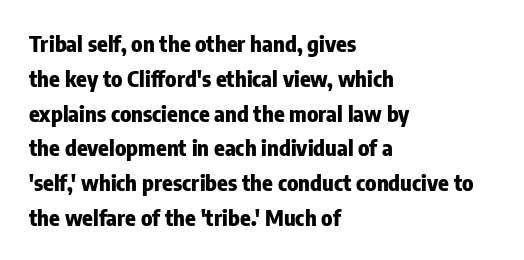
One-word summary of the alignment: left. Characters remain perfectly vertical along every line. Words float on clear page, feet unadorned. Look at the tracking — it's just the regular setting, nothing added.
